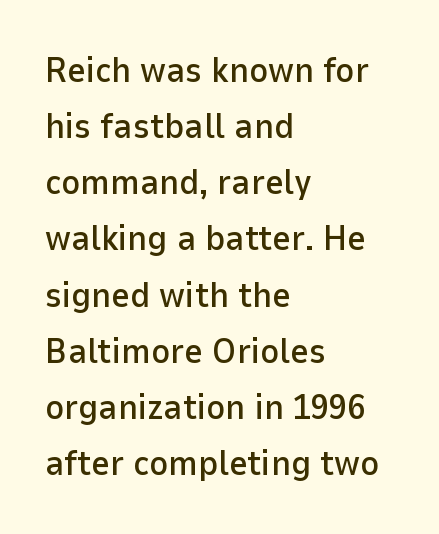
The image shows 36 px sans-serif type, upright; set left-aligned, normal line spacing (1.56x), normal letter spacing, not underlined; low stroke contrast and a medium x-height.
